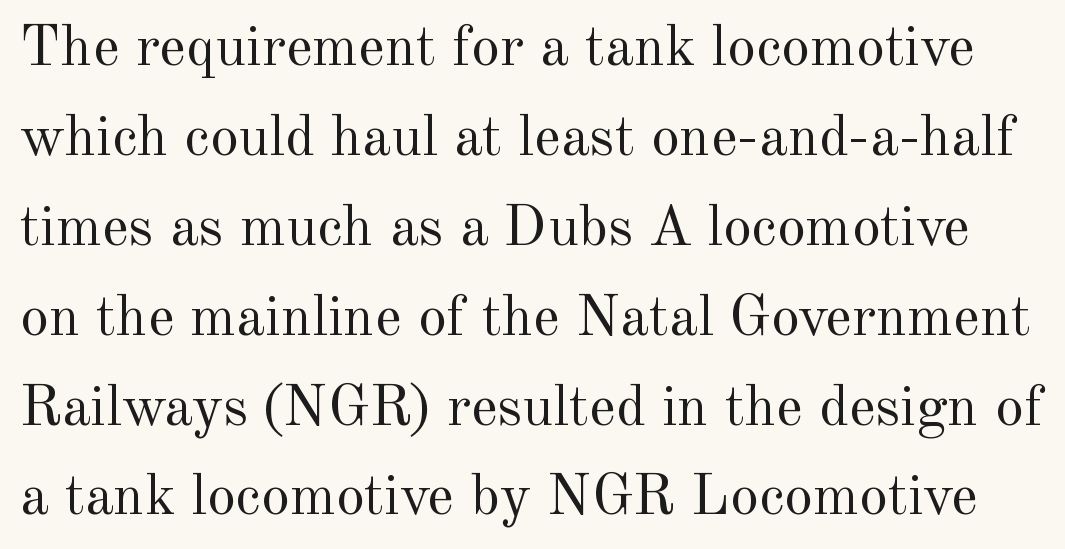
The image shows 58 px regular-weight serif type, upright; set normal line spacing (1.55x), normal letter spacing, not underlined; a small x-height.
